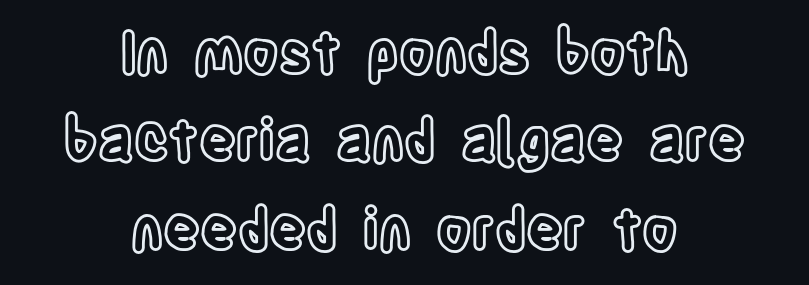
The image shows 57 px condensed type, upright; set centered, normal line spacing (1.55x), normal letter spacing, not underlined; a large x-height.
